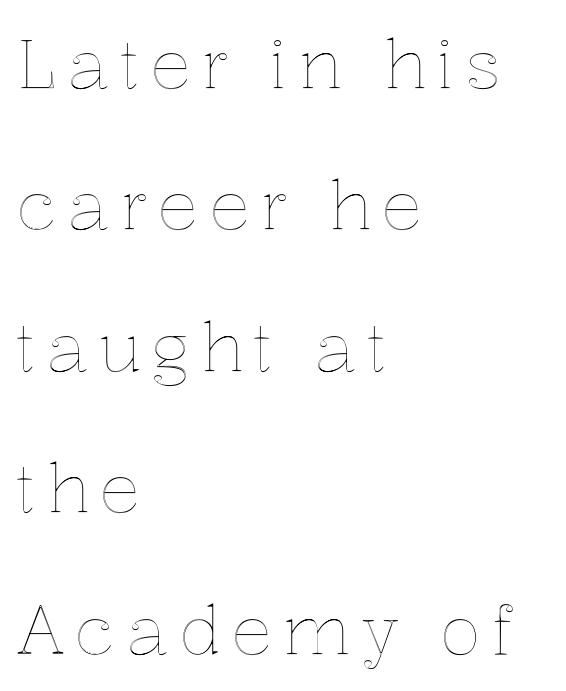
The image shows 68 px text type, upright; set left-aligned, loose line spacing (2.08x), not underlined; a medium x-height.
